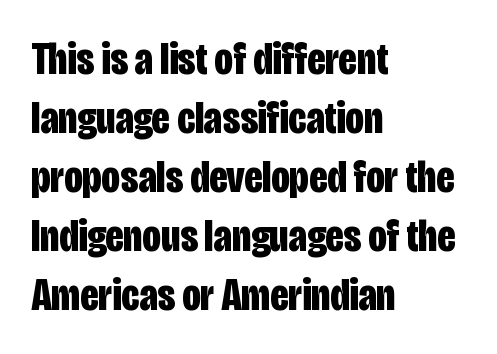
Q: Is the text bold? A: Yes.
Q: Is the text italic (slanted)? A: No, it is upright.
Q: Is the typeface a serif or a sans-serif typeface? A: Sans-serif.
Q: Is the text underlined? A: No.
Q: How is the paragraph aligned? A: Left-aligned.
Q: Is the spacing between letters normal or unusually wide? A: Normal.
Q: Is the spacing between lines tight, normal or loose? A: Normal.
Q: Width (condensed, normal, or wide)? A: Condensed.
Q: Stroke contrast? A: Low.
Q: x-height? A: Large.
Q: Monospaced? A: No.
